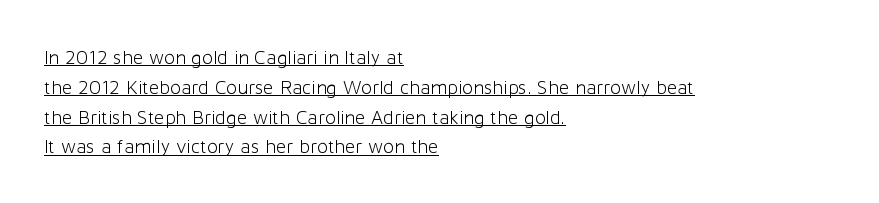
{"italic": "no", "bold": "no", "underline": "yes", "align": "left", "line_spacing": "normal", "line_spacing_ratio": 1.49, "letter_spacing": "normal", "letter_spacing_em": 0.0, "glyph_px": 20}
